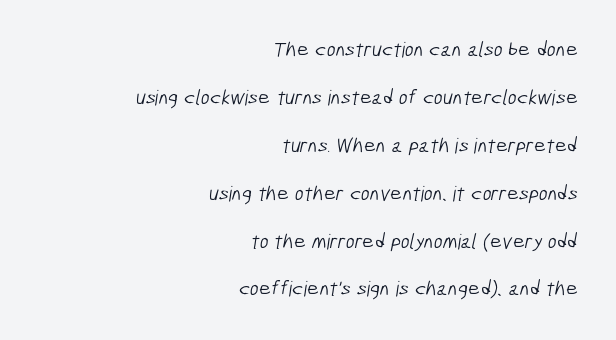
The image shows 21 px text type; set right-aligned, loose line spacing (2.28x), normal letter spacing, not underlined.
